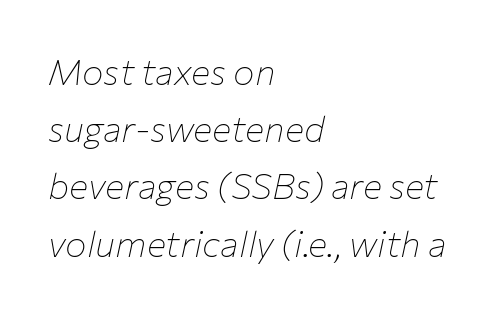
The image shows 36 px thin type, italic (leaning right); set left-aligned, normal line spacing (1.59x), normal letter spacing, not underlined; low stroke contrast and a medium x-height.
